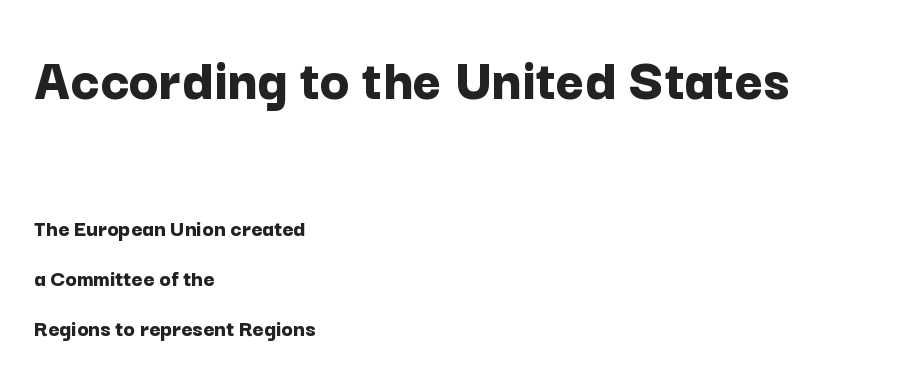
{"serif": "no", "italic": "no", "bold": "yes", "weight": "bold", "width": "normal", "stroke_contrast": "low", "x_height": "medium", "monospaced": "no", "underline": "no", "align": "left", "line_spacing": "loose", "line_spacing_ratio": 2.08, "letter_spacing": "normal", "letter_spacing_em": 0.0, "larger_block": "first", "size_ratio": 2.54, "glyph_px": 61}
